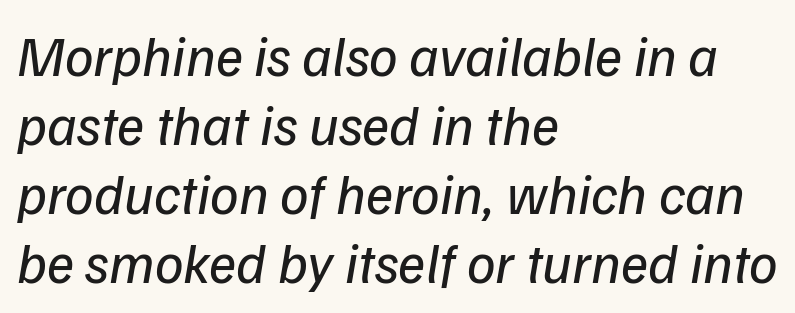
Stems and bowls with no extra thickness — not bold. The tracking reads as untouched default to a designer's eye. Horizontally, the lines are justified to the leading edge only. The text carries the slant typical of an italic or oblique font. The strip under each line holds only bare page.
